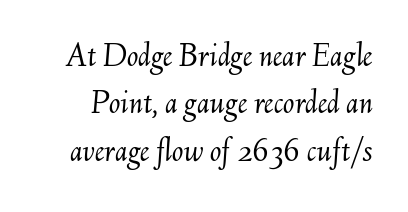
Q: Is the text bold? A: No.
Q: Is the text italic (slanted)? A: Yes, it leans right by about 6 degrees.
Q: Is the text underlined? A: No.
Q: Is the spacing between letters normal or unusually wide? A: Normal.
Q: Is the spacing between lines tight, normal or loose? A: Normal.
Q: Width (condensed, normal, or wide)? A: Normal.
Q: Stroke contrast? A: Medium.
Q: x-height? A: Small.
Q: Monospaced? A: No.
